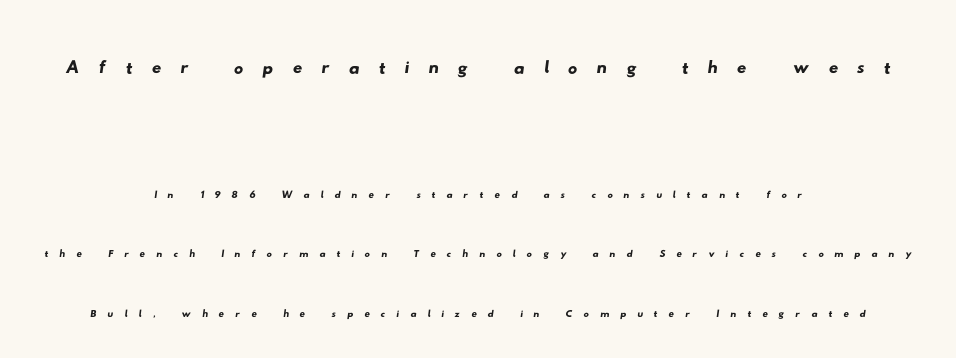
These lines are rendered in a variable-pitch font. Is there much room between lines? Yes — plenty of vertical air separates them. Display-style spreading of the glyphs; the letterfit is very open. Stroke terminals: plain, sans-serif. In CSS terms this would be text-align: center.
